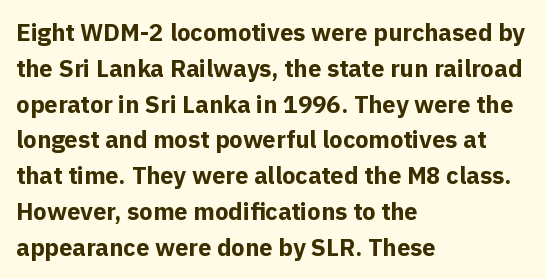
Q: Is the text bold? A: Yes.
Q: Is the text italic (slanted)? A: No, it is upright.
Q: Is the text underlined? A: No.
Q: How is the paragraph aligned? A: Left-aligned.
Q: Is the spacing between letters normal or unusually wide? A: Normal.
Q: Is the spacing between lines tight, normal or loose? A: Normal.
